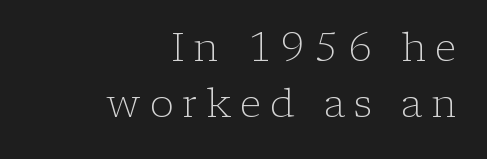
Q: Is the text bold? A: No.
Q: Is the text italic (slanted)? A: No, it is upright.
Q: Is the typeface a serif or a sans-serif typeface? A: Serif.
Q: Is the text underlined? A: No.
Q: How is the paragraph aligned? A: Right-aligned.
Q: Is the spacing between letters normal or unusually wide? A: Unusually wide.
Q: Is the spacing between lines tight, normal or loose? A: Normal.
Q: Width (condensed, normal, or wide)? A: Normal.
Q: Stroke contrast? A: Low.
Q: x-height? A: Medium.
Q: Monospaced? A: No.
